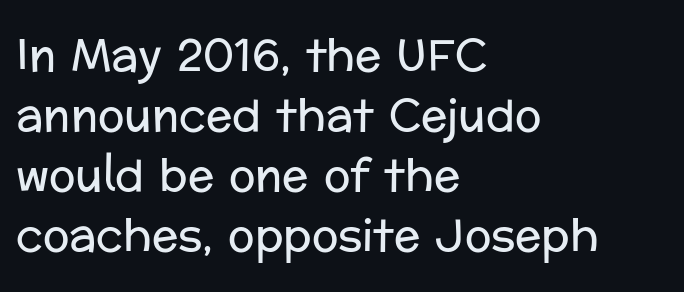
{"serif": "no", "italic": "no", "bold": "no", "weight": "regular", "width": "normal", "stroke_contrast": "low", "x_height": "medium", "monospaced": "no", "underline": "no", "align": "left", "line_spacing": "normal", "line_spacing_ratio": 1.36, "letter_spacing": "normal", "letter_spacing_em": 0.0, "glyph_px": 44}
